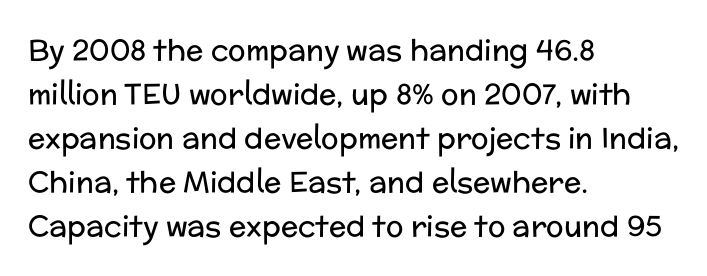
These lines keep a tight, regular rhythm from letter to letter. Think of a printed novel: that variable character pitch is what you see here. Each new line begins a customary step beneath the previous one. These lines are composed in type without serifs.
